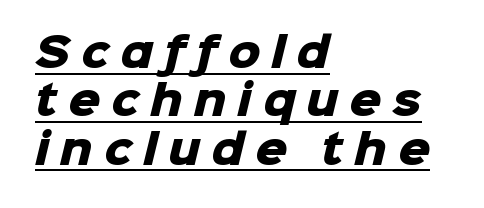
The passage shown is typeset with a sans-serif family. The sample's only ornament is a line tracing under the words. What stands out about the letter spacing? Its width — letters are far apart. Every row of glyphs begins at an identical x-position on the left. Proportional: the letters do not fall into vertical columns.
